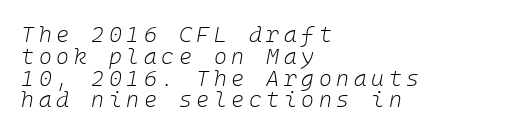
The image shows 22 px text type, italic (leaning right); set left-aligned, tight line spacing (0.99x), unusually wide letter spacing (+0.21 em), not underlined.
